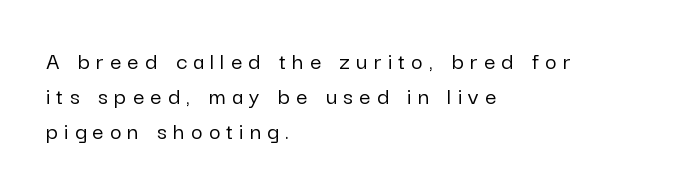
Q: Is the text italic (slanted)? A: No, it is upright.
Q: Is the text underlined? A: No.
Q: How is the paragraph aligned? A: Left-aligned.
Q: Is the spacing between letters normal or unusually wide? A: Unusually wide.
Q: Is the spacing between lines tight, normal or loose? A: Normal.
